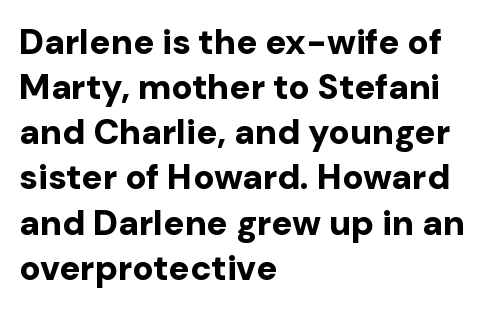
{"serif": "no", "italic": "no", "bold": "yes", "weight": "bold", "width": "normal", "stroke_contrast": "low", "x_height": "medium", "monospaced": "no", "underline": "no", "align": "left", "line_spacing": "normal", "line_spacing_ratio": 1.29, "letter_spacing": "normal", "letter_spacing_em": 0.0, "glyph_px": 35}
